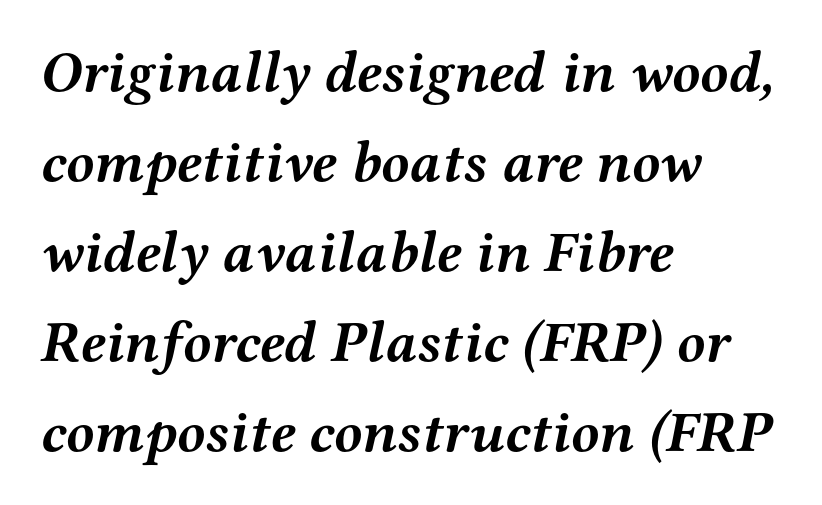
The image shows 58 px semibold, wide serif type, italic (leaning right); set left-aligned, normal line spacing (1.55x), normal letter spacing, not underlined; medium stroke contrast and a medium x-height.
